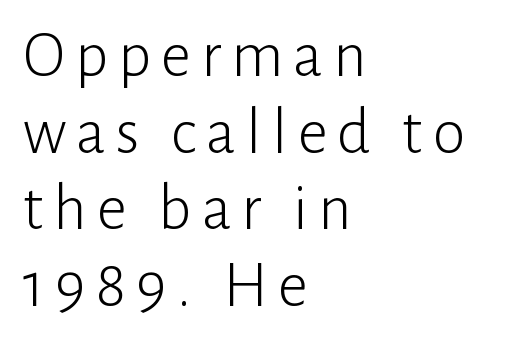
Q: Is the text bold? A: No.
Q: Is the text italic (slanted)? A: No, it is upright.
Q: Is the typeface a serif or a sans-serif typeface? A: Sans-serif.
Q: Is the text underlined? A: No.
Q: How is the paragraph aligned? A: Left-aligned.
Q: Width (condensed, normal, or wide)? A: Normal.
Q: Stroke contrast? A: Low.
Q: x-height? A: Medium.
Q: Monospaced? A: No.
